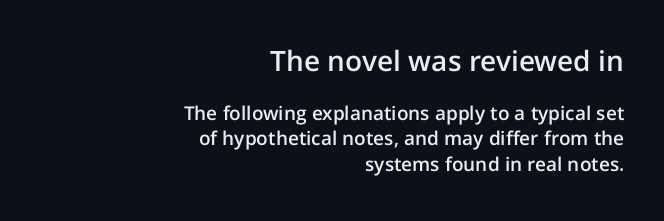
The image shows 28 px semibold sans-serif type, upright; set right-aligned, normal line spacing (1.32x), normal letter spacing, not underlined; the first (top) block is 1.47x larger; low stroke contrast and a medium x-height.
